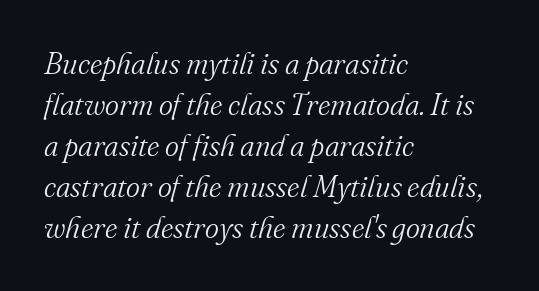
{"serif": "yes", "italic": "yes", "lean": "right", "slant_degrees": 16, "bold": "no", "weight": "light", "width": "normal", "stroke_contrast": "medium", "x_height": "small", "monospaced": "no", "underline": "no", "align": "left", "line_spacing": "normal", "line_spacing_ratio": 1.37, "letter_spacing": "normal", "letter_spacing_em": 0.0, "glyph_px": 30}
